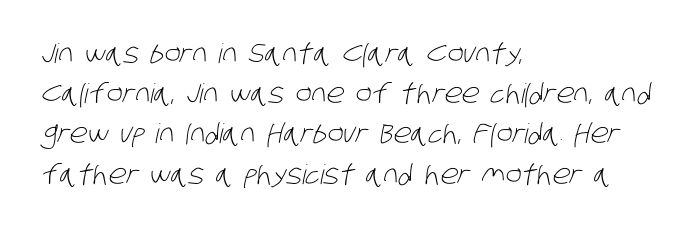
The image shows 27 px text type; set left-aligned, normal line spacing (1.49x), normal letter spacing, not underlined.
